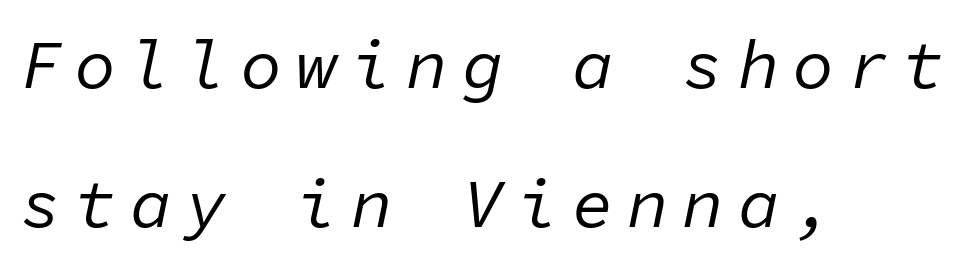
Q: Is the text bold? A: No.
Q: Is the text italic (slanted)? A: Yes, it leans right by about 11 degrees.
Q: Is the text underlined? A: No.
Q: How is the paragraph aligned? A: Left-aligned.
Q: Is the spacing between letters normal or unusually wide? A: Unusually wide.
Q: Is the spacing between lines tight, normal or loose? A: Loose.
Q: Width (condensed, normal, or wide)? A: Normal.
Q: Stroke contrast? A: Low.
Q: x-height? A: Medium.
Q: Monospaced? A: Yes.
